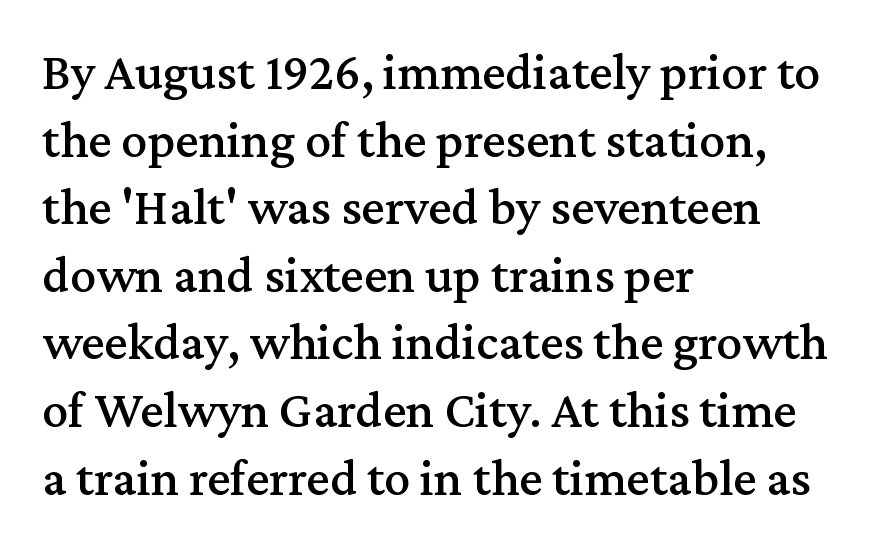
{"serif": "yes", "italic": "no", "width": "normal", "stroke_contrast": "medium", "x_height": "medium", "monospaced": "no", "underline": "no", "align": "left", "line_spacing": "normal", "line_spacing_ratio": 1.3, "letter_spacing": "normal", "letter_spacing_em": 0.0, "glyph_px": 52}
